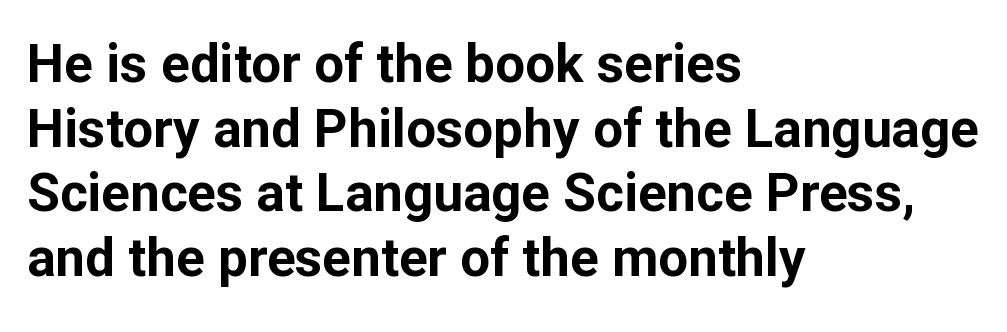
The image shows 53 px bold sans-serif type, upright; set left-aligned, line spacing 1.22x, normal letter spacing, not underlined; low stroke contrast and a medium x-height.
